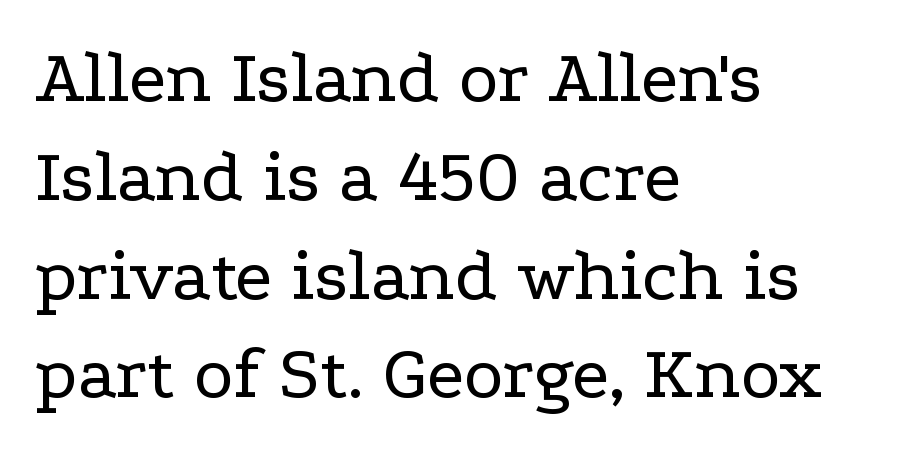
Q: Is the text bold? A: No.
Q: Is the text italic (slanted)? A: No, it is upright.
Q: Is the typeface a serif or a sans-serif typeface? A: Serif.
Q: Is the text underlined? A: No.
Q: How is the paragraph aligned? A: Left-aligned.
Q: Is the spacing between letters normal or unusually wide? A: Normal.
Q: Is the spacing between lines tight, normal or loose? A: Normal.
Q: Width (condensed, normal, or wide)? A: Wide.
Q: Stroke contrast? A: Low.
Q: x-height? A: Medium.
Q: Monospaced? A: No.
